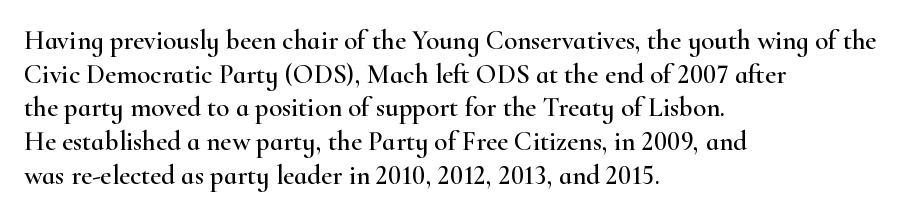
The image shows 27 px text type, upright; set left-aligned, normal line spacing (1.25x), normal letter spacing, not underlined.
